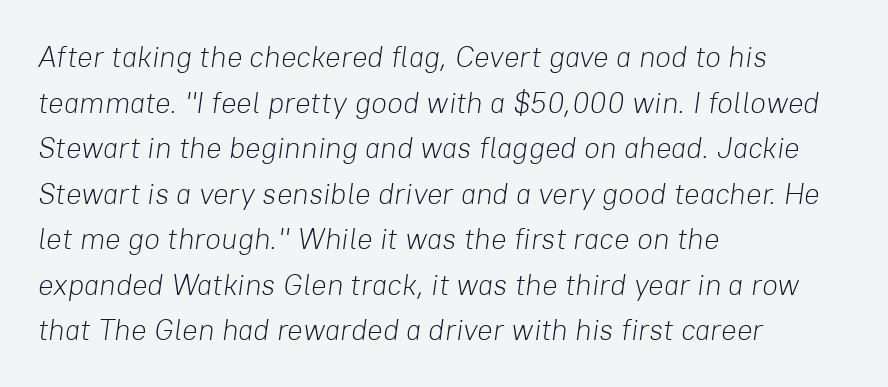
{"italic": "yes", "lean": "right", "slant_degrees": 8, "bold": "no", "weight": "light", "width": "normal", "stroke_contrast": "low", "x_height": "medium", "monospaced": "no", "underline": "no", "align": "left", "line_spacing": "normal", "line_spacing_ratio": 1.57, "letter_spacing": "normal", "letter_spacing_em": 0.0, "glyph_px": 29}
